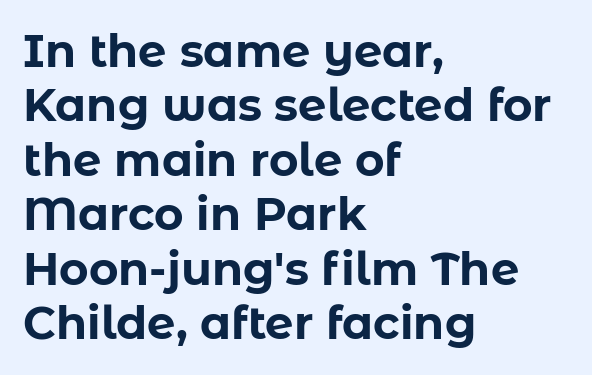
Q: Is the text bold? A: Yes.
Q: Is the text italic (slanted)? A: No, it is upright.
Q: Is the typeface a serif or a sans-serif typeface? A: Sans-serif.
Q: Is the text underlined? A: No.
Q: How is the paragraph aligned? A: Left-aligned.
Q: Is the spacing between letters normal or unusually wide? A: Normal.
Q: Width (condensed, normal, or wide)? A: Normal.
Q: Stroke contrast? A: Low.
Q: x-height? A: Medium.
Q: Monospaced? A: No.
